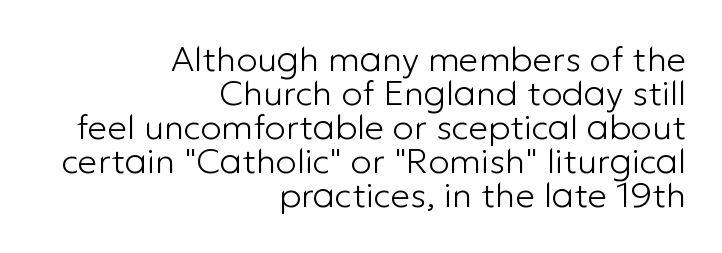
Q: Is the text bold? A: No.
Q: Is the text italic (slanted)? A: No, it is upright.
Q: Is the typeface a serif or a sans-serif typeface? A: Sans-serif.
Q: Is the text underlined? A: No.
Q: How is the paragraph aligned? A: Right-aligned.
Q: Is the spacing between letters normal or unusually wide? A: Normal.
Q: Is the spacing between lines tight, normal or loose? A: Tight.
Q: Width (condensed, normal, or wide)? A: Normal.
Q: Stroke contrast? A: Low.
Q: x-height? A: Medium.
Q: Monospaced? A: No.
